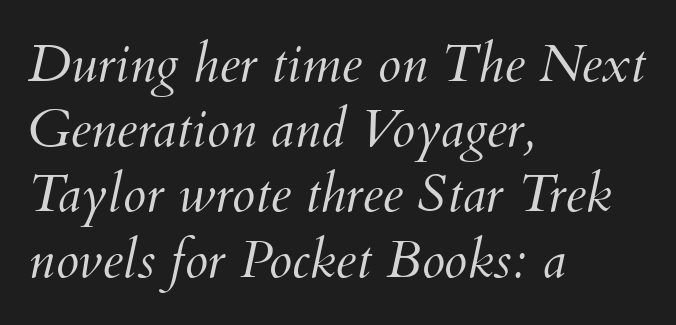
Q: Is the text bold? A: No.
Q: Is the text italic (slanted)? A: Yes, it leans right by about 12 degrees.
Q: Is the text underlined? A: No.
Q: How is the paragraph aligned? A: Left-aligned.
Q: Is the spacing between letters normal or unusually wide? A: Normal.
Q: Width (condensed, normal, or wide)? A: Normal.
Q: Stroke contrast? A: Medium.
Q: x-height? A: Small.
Q: Monospaced? A: No.
